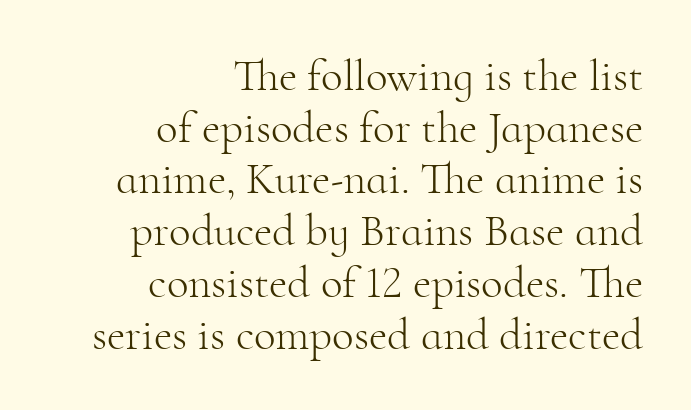
The rendering uses natural spacing where letterforms have individual widths. A typesetter would label this face a serif. This is roman type, the default non-slanted kind. The strip under each line holds only bare page.
